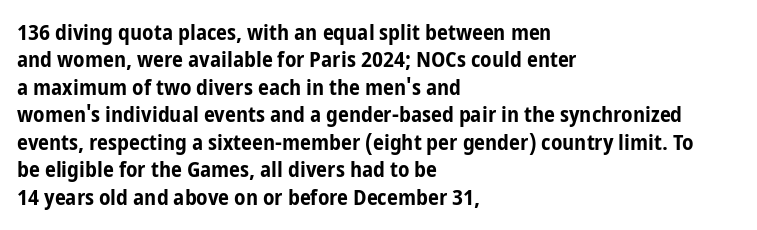
Only glyphs here, with clear space below each row. The type sits square on the baseline with zero lean. Short note: letters normally spaced. Summary of vertical rhythm: regular, with standard interline spacing. Thick stems and heavy bowls — unmistakably bold. Short and long lines alike share a common starting point at left.
